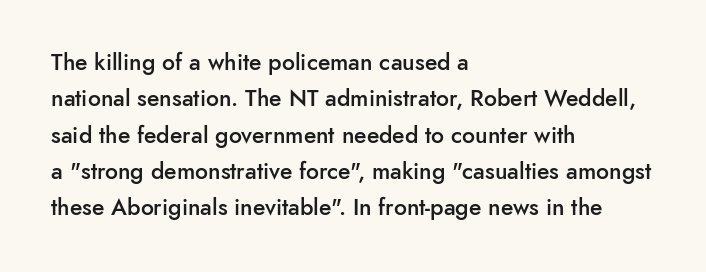
Q: Is the text bold? A: Semi-bold.
Q: Is the text italic (slanted)? A: No, it is upright.
Q: Is the text underlined? A: No.
Q: How is the paragraph aligned? A: Left-aligned.
Q: Is the spacing between letters normal or unusually wide? A: Normal.
Q: Is the spacing between lines tight, normal or loose? A: Normal.
